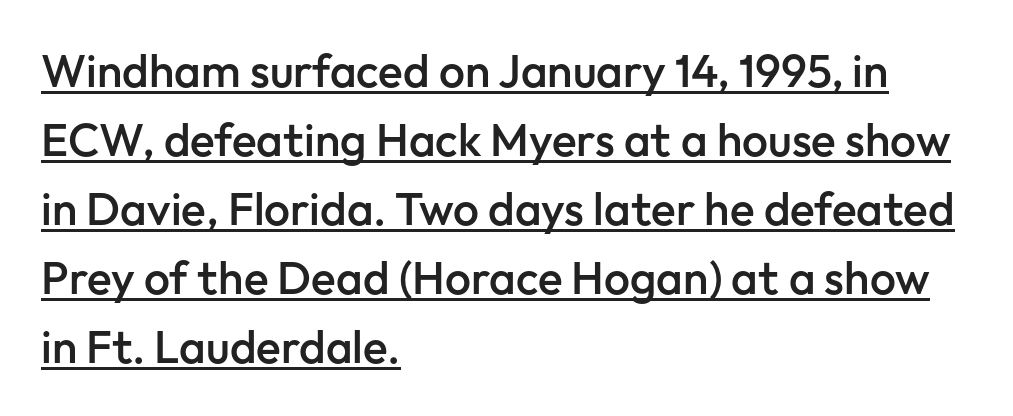
{"serif": "no", "italic": "no", "bold": "semi", "weight": "semibold", "width": "normal", "stroke_contrast": "low", "x_height": "medium", "monospaced": "no", "underline": "yes", "align": "left", "line_spacing": "normal", "line_spacing_ratio": 1.5, "letter_spacing": "normal", "letter_spacing_em": 0.0, "glyph_px": 46}
